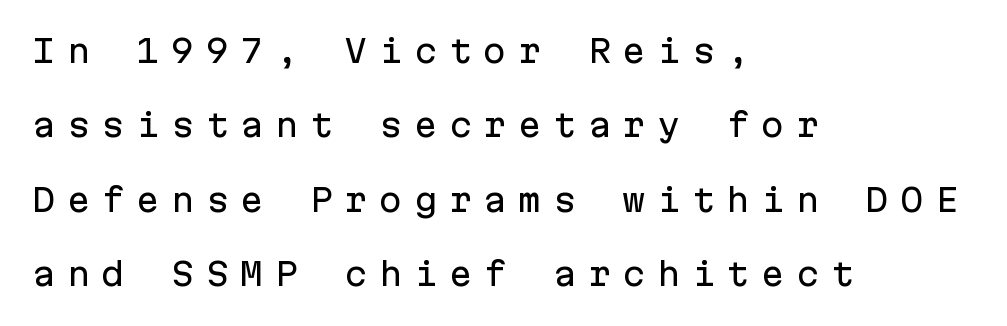
Q: Is the text italic (slanted)? A: No, it is upright.
Q: Is the typeface a serif or a sans-serif typeface? A: Sans-serif.
Q: Is the text underlined? A: No.
Q: How is the paragraph aligned? A: Left-aligned.
Q: Is the spacing between letters normal or unusually wide? A: Unusually wide.
Q: Is the spacing between lines tight, normal or loose? A: Loose.
Q: Width (condensed, normal, or wide)? A: Normal.
Q: Stroke contrast? A: Low.
Q: x-height? A: Medium.
Q: Monospaced? A: Yes.
